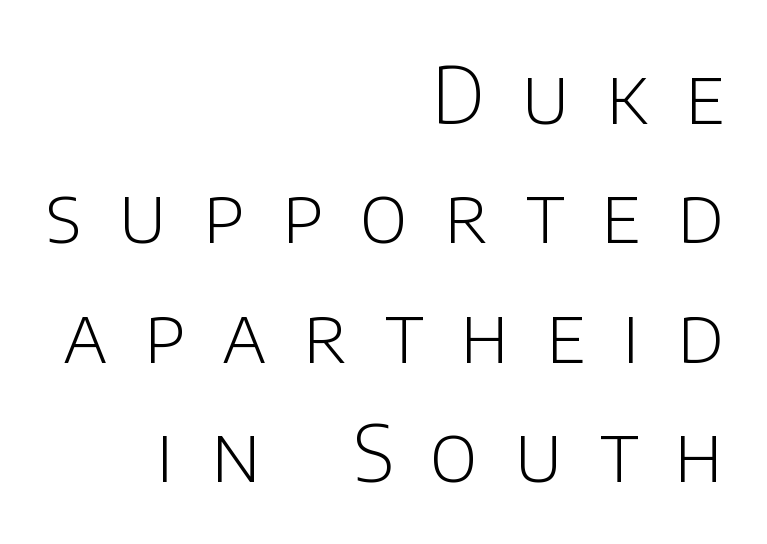
Q: Is the text bold? A: No.
Q: Is the text italic (slanted)? A: No, it is upright.
Q: Is the typeface a serif or a sans-serif typeface? A: Sans-serif.
Q: Is the text underlined? A: No.
Q: How is the paragraph aligned? A: Right-aligned.
Q: Is the spacing between letters normal or unusually wide? A: Unusually wide.
Q: Is the spacing between lines tight, normal or loose? A: Normal.
Q: Width (condensed, normal, or wide)? A: Normal.
Q: Stroke contrast? A: Low.
Q: x-height? A: Large.
Q: Monospaced? A: No.
